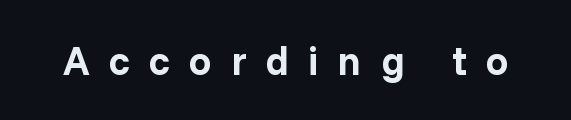
Decoration check: the copy has no underline. Typographically, this falls in the sans-serif category. Looks like regular typesetting: each glyph gets only the width it needs. I'd describe the lettering as bold — thick and assertive.
